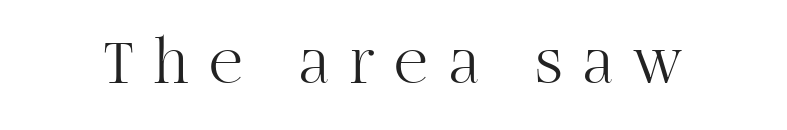
{"serif": "yes", "italic": "no", "bold": "no", "weight": "light", "width": "normal", "stroke_contrast": "high", "x_height": "large", "monospaced": "no", "underline": "no", "letter_spacing": "wide", "letter_spacing_em": 0.32, "glyph_px": 65}
